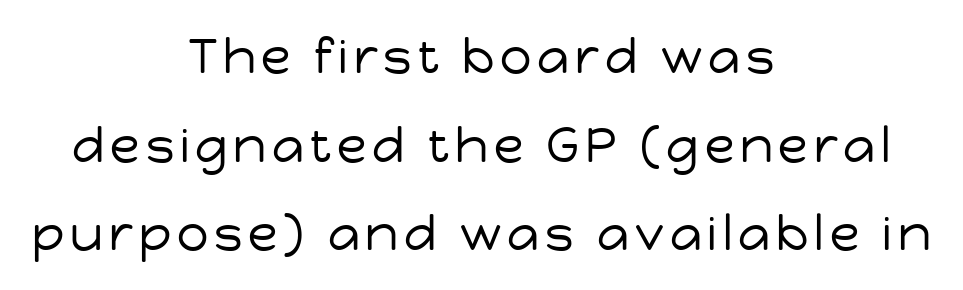
The image shows 49 px regular-weight sans-serif type, upright; set centered, line spacing 1.81x, not underlined; low stroke contrast and a medium x-height.
